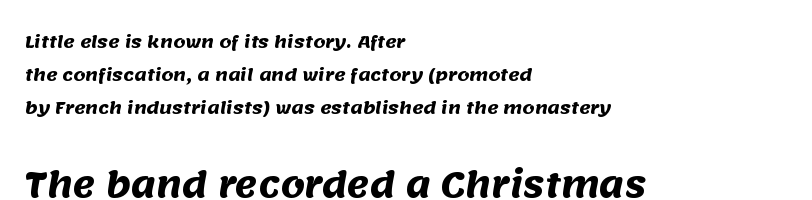
Bare-footed words on every line. Compared with typical body copy, the letter spacing here is the same. Whoever set this made the second block the dominant, larger element. How heavy is the stroke? Heavy — this is a bold.
